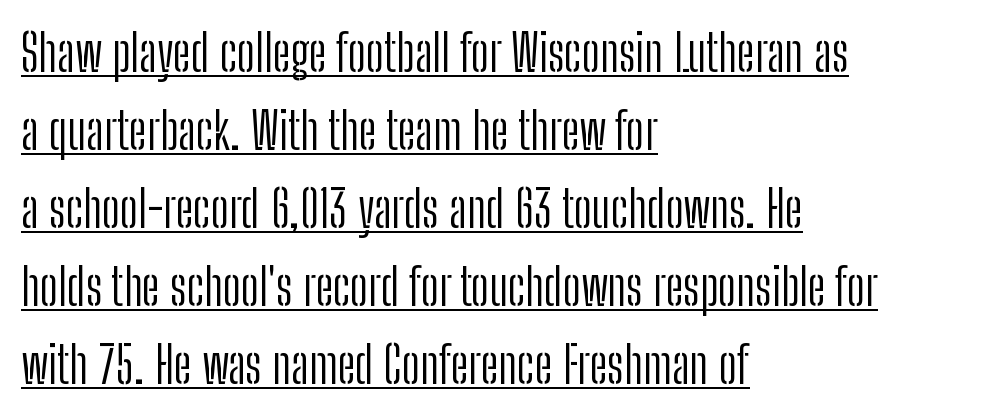
The image shows 51 px light, condensed sans-serif type, upright; set left-aligned, normal line spacing (1.53x), normal letter spacing, underlined; low stroke contrast and a medium x-height.
